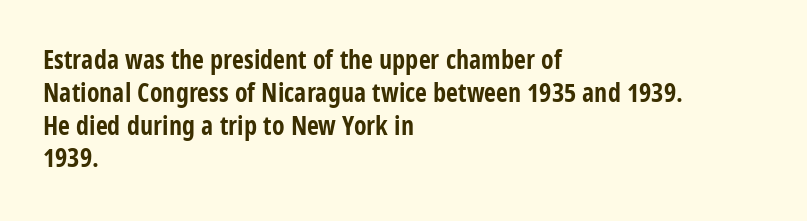
{"italic": "no", "bold": "yes", "underline": "no", "align": "left", "line_spacing": "normal", "line_spacing_ratio": 1.26, "letter_spacing": "normal", "letter_spacing_em": 0.0, "glyph_px": 26}
